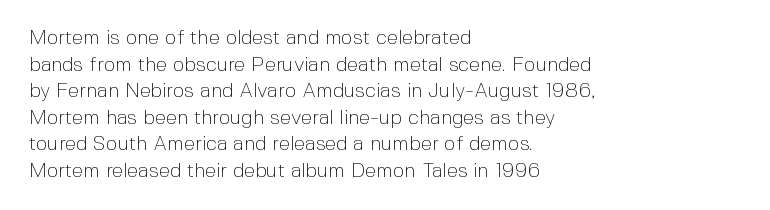
The image shows 20 px text type, upright; set left-aligned, normal line spacing (1.33x), normal letter spacing, not underlined.
